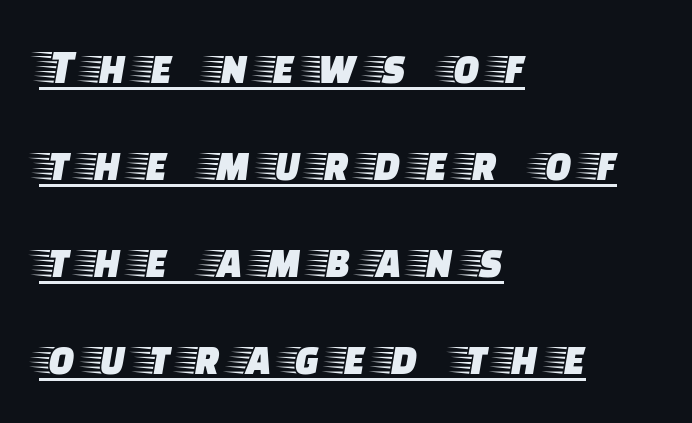
Q: Is the text italic (slanted)? A: Yes.
Q: Is the typeface a serif or a sans-serif typeface? A: Serif.
Q: Is the text underlined? A: Yes.
Q: How is the paragraph aligned? A: Left-aligned.
Q: Is the spacing between letters normal or unusually wide? A: Unusually wide.
Q: Is the spacing between lines tight, normal or loose? A: Loose.
Q: Width (condensed, normal, or wide)? A: Wide.
Q: Stroke contrast? A: Low.
Q: x-height? A: Large.
Q: Monospaced? A: No.
